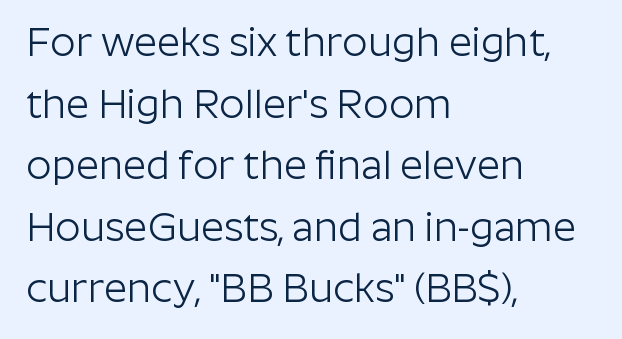
{"serif": "no", "italic": "no", "bold": "no", "weight": "light", "width": "normal", "stroke_contrast": "low", "x_height": "medium", "monospaced": "no", "underline": "no", "align": "left", "line_spacing": "normal", "line_spacing_ratio": 1.54, "letter_spacing": "normal", "letter_spacing_em": 0.0, "glyph_px": 40}
